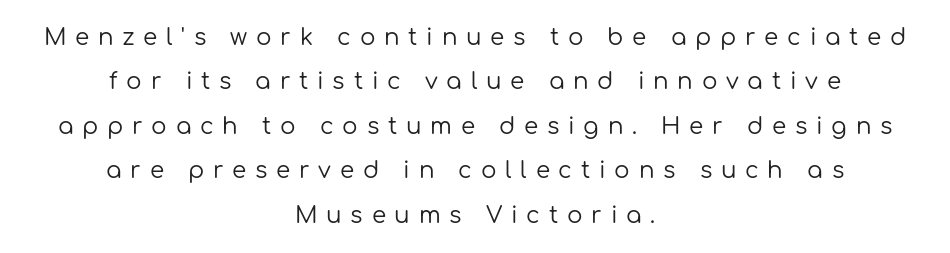
Between one letter and the next there's a generous, obvious gap. On a weight scale, this lands at 450 or below. Every row of glyphs is offset so its center matches the block's center. The passage shown is not underscored anywhere. The vertical gap from one line to the next is large. Ordinary non-slanted type is in use.
